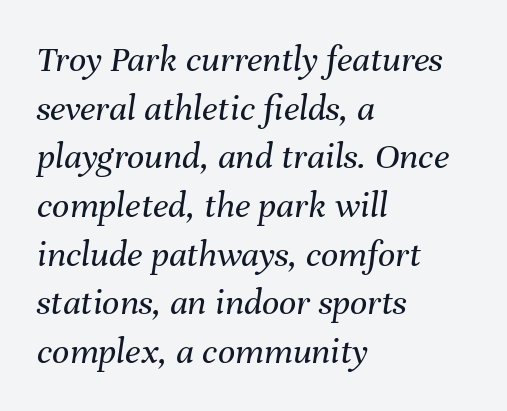
The image shows 38 px regular-weight type, italic (leaning right); set left-aligned, normal line spacing (1.28x), normal letter spacing, not underlined; medium stroke contrast and a medium x-height.
